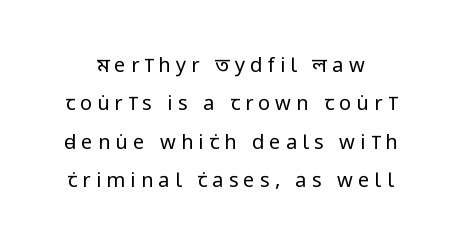
{"italic": "no", "bold": "no", "underline": "no", "line_spacing": "loose", "line_spacing_ratio": 1.92, "letter_spacing": "wide", "letter_spacing_em": 0.26, "glyph_px": 20}
